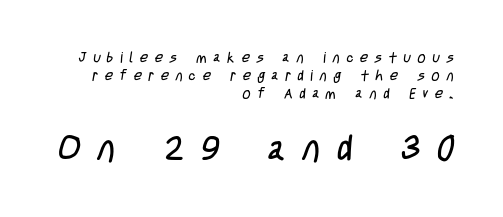
{"serif": "no", "bold": "no", "weight": "regular", "width": "condensed", "stroke_contrast": "low", "x_height": "large", "monospaced": "no", "underline": "no", "align": "right", "line_spacing": "normal", "line_spacing_ratio": 1.27, "letter_spacing": "wide", "letter_spacing_em": 0.48, "larger_block": "second", "size_ratio": 2.5, "glyph_px": 35}
